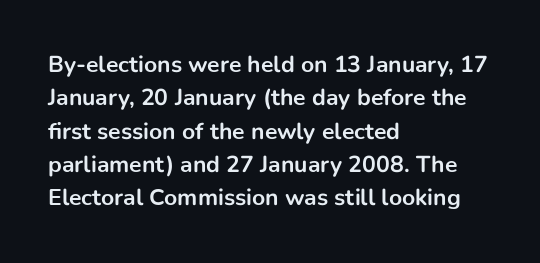
Every letter is thick-stroked: bold, no question. The space directly below the letters is spotless. How would I describe the line gaps? Plain and ordinary. A classic flush-left, rag-right setting is used for this passage. The specimen reads as upright at a glance.
